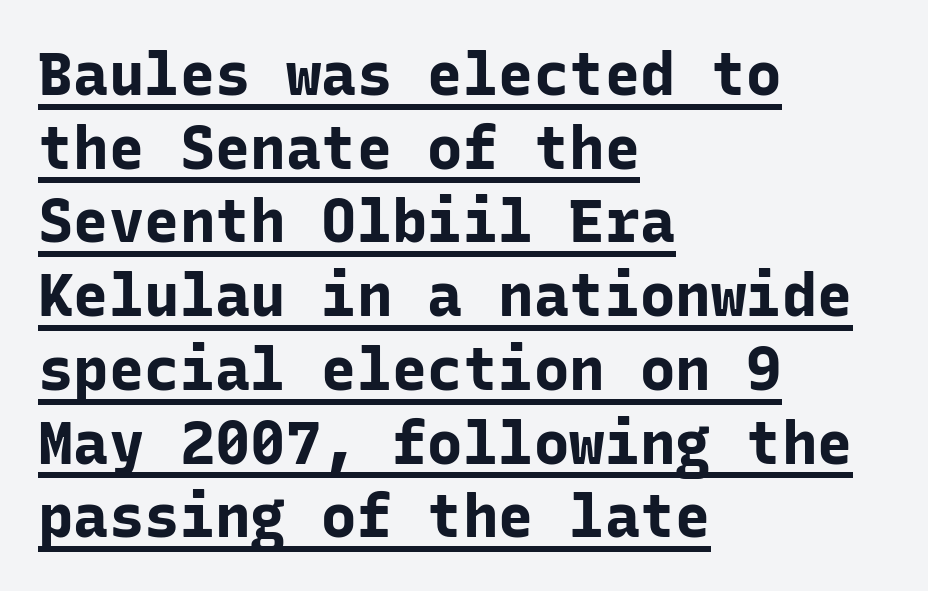
{"serif": "no", "italic": "no", "bold": "yes", "weight": "bold", "width": "normal", "stroke_contrast": "low", "x_height": "medium", "monospaced": "yes", "underline": "yes", "align": "left", "line_spacing": "normal", "line_spacing_ratio": 1.25, "letter_spacing": "normal", "letter_spacing_em": 0.0, "glyph_px": 59}
